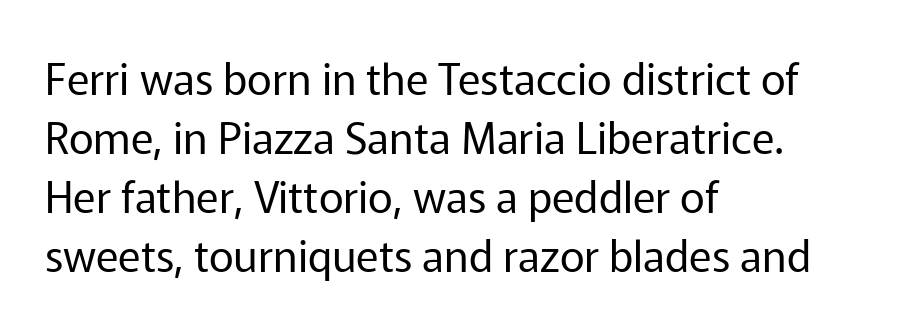
The image shows 43 px regular-weight sans-serif type, upright; set left-aligned, normal line spacing (1.37x), normal letter spacing, not underlined; low stroke contrast and a medium x-height.
